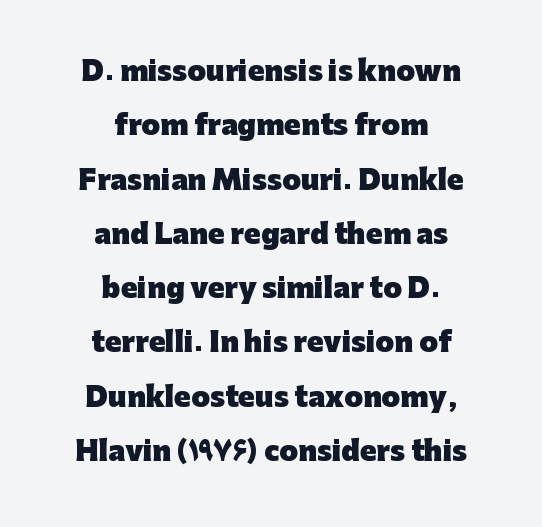
{"italic": "no", "bold": "yes", "underline": "no", "align": "center", "line_spacing": "loose", "line_spacing_ratio": 2.01, "letter_spacing": "normal", "letter_spacing_em": 0.0, "glyph_px": 27}
